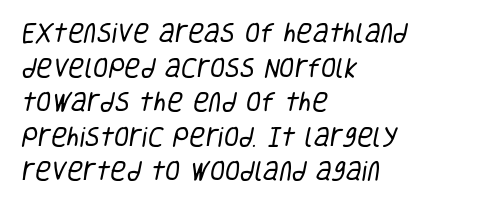
Stroke mass is kept to a normal reading level or below. Whoever set this chose a conventional vertical rhythm. A bare baseline throughout the passage. Short and long lines alike share a common starting point at left.
